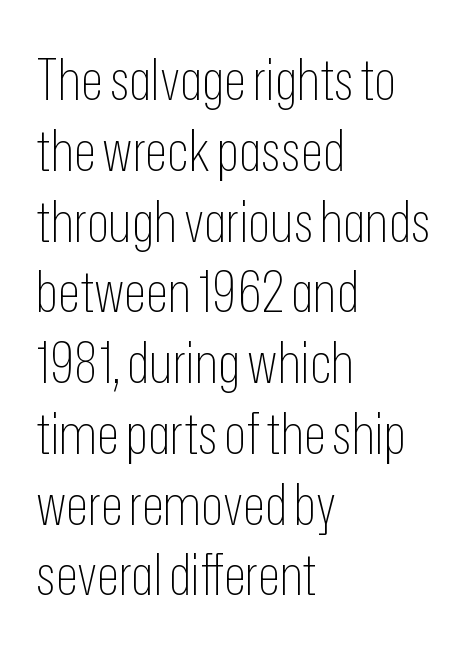
Typographically, this falls in the sans-serif category. These lines are rendered in a variable-pitch font. This is not heavy type; no bold has been used. Honestly, the letter spacing is just normal — you wouldn't notice it.
